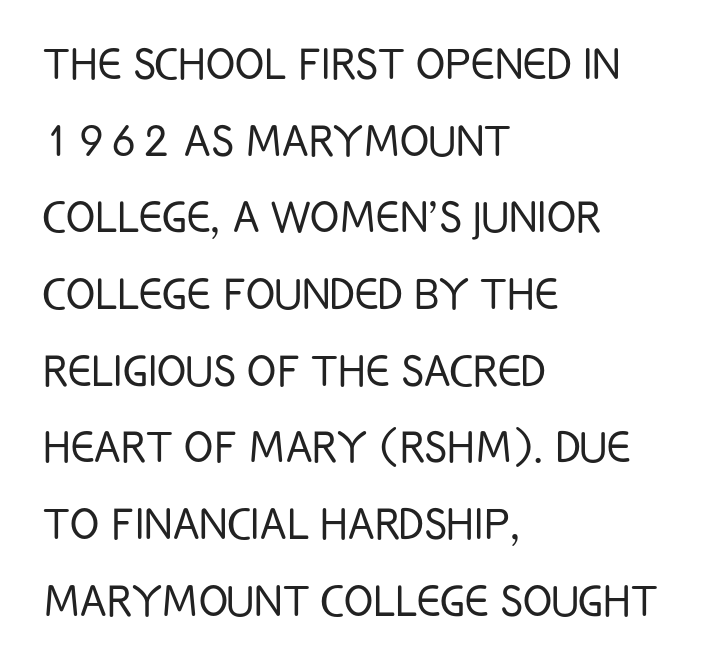
One glance says typical: line gaps are just what's usual. This rendering uses left alignment, leaving the right contour irregular. Proportional: the letters do not fall into vertical columns. Clear beneath every line of the passage. Short note: letters normally spaced.
